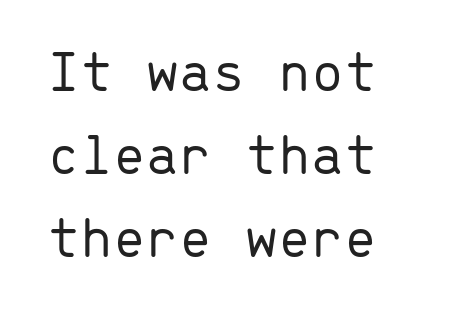
Q: Is the text bold? A: No.
Q: Is the text italic (slanted)? A: No, it is upright.
Q: Is the typeface a serif or a sans-serif typeface? A: Sans-serif.
Q: Is the text underlined? A: No.
Q: Is the spacing between letters normal or unusually wide? A: Normal.
Q: Is the spacing between lines tight, normal or loose? A: Normal.
Q: Width (condensed, normal, or wide)? A: Normal.
Q: Stroke contrast? A: Low.
Q: x-height? A: Medium.
Q: Monospaced? A: Yes.
